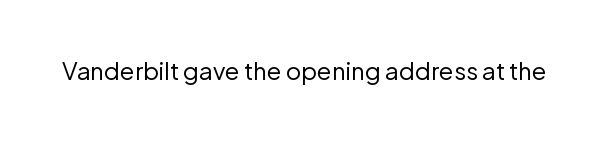
Only glyphs here, with clear space below each row. Notice how the stems are strictly vertical — no italics here. Between one letter and the next there's only the usual sliver of space. Is this a heavy cut? Hardly; it is regular or lighter.
